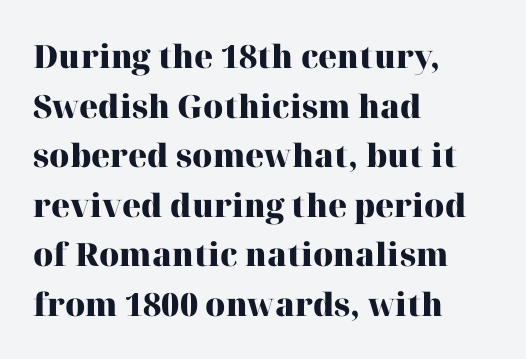
Honestly, the letter spacing is just normal — you wouldn't notice it. Look at the bottom of the vertical strokes: they flare into serifs here. Compared with a centered layout, this one pins lines to the left instead. Line spacing here is normal. These lines are rendered in a variable-pitch font. The area under the type is left untouched.
